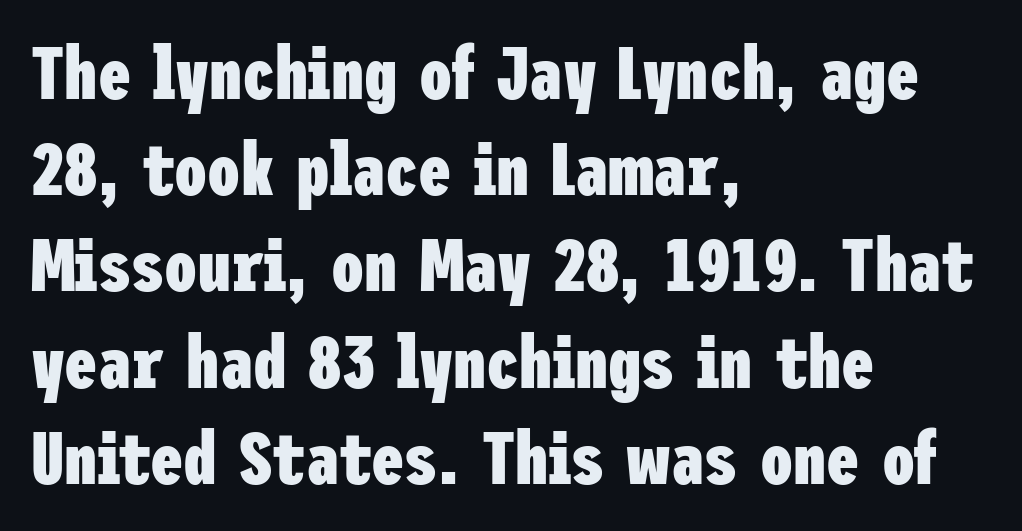
{"serif": "no", "italic": "no", "bold": "yes", "weight": "heavy", "width": "condensed", "stroke_contrast": "low", "x_height": "medium", "underline": "no", "align": "left", "line_spacing": "normal", "line_spacing_ratio": 1.3, "letter_spacing": "normal", "letter_spacing_em": 0.0, "glyph_px": 74}
